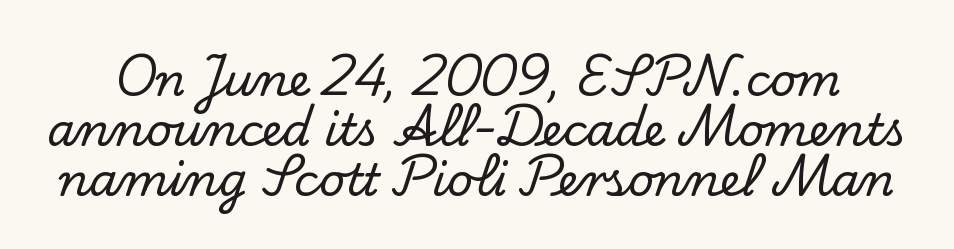
The image shows 45 px serif type; set tight line spacing (1.11x), normal letter spacing, not underlined; low stroke contrast and a small x-height.
